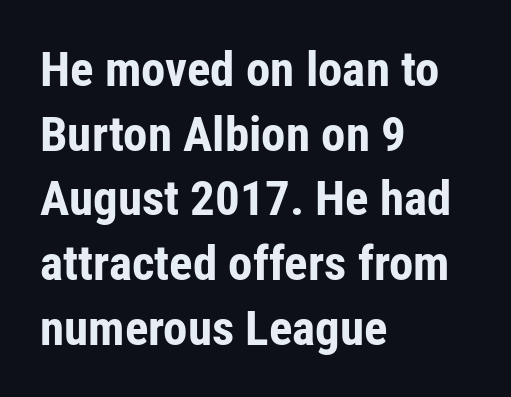
{"serif": "no", "italic": "no", "bold": "yes", "weight": "bold", "width": "condensed", "stroke_contrast": "low", "x_height": "medium", "monospaced": "no", "underline": "no", "align": "left", "line_spacing": "normal", "line_spacing_ratio": 1.32, "letter_spacing": "normal", "letter_spacing_em": 0.0, "glyph_px": 49}
